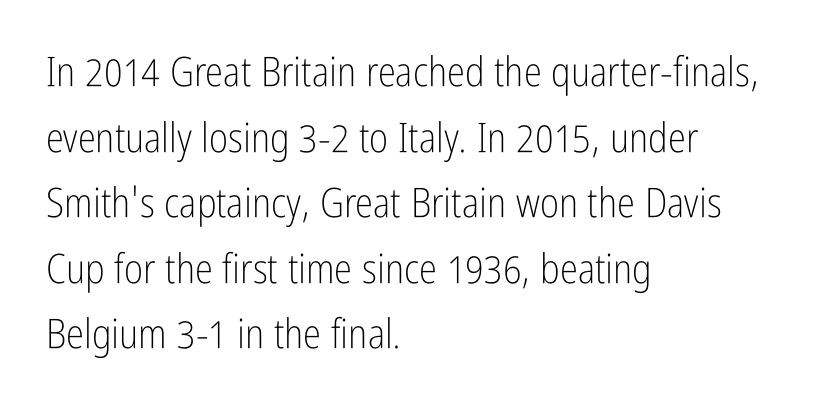
The image shows 41 px light, condensed sans-serif type, upright; set left-aligned, normal line spacing (1.6x), normal letter spacing, not underlined; low stroke contrast and a medium x-height.
